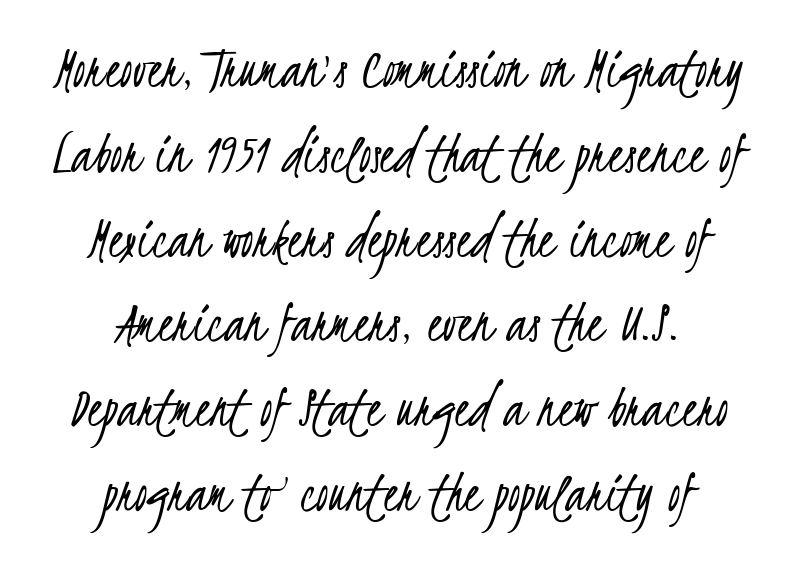
Q: Is the text bold? A: No.
Q: Is the typeface a serif or a sans-serif typeface? A: Sans-serif.
Q: Is the text underlined? A: No.
Q: How is the paragraph aligned? A: Centered.
Q: Is the spacing between letters normal or unusually wide? A: Normal.
Q: Is the spacing between lines tight, normal or loose? A: Normal.
Q: Width (condensed, normal, or wide)? A: Condensed.
Q: Stroke contrast? A: Low.
Q: x-height? A: Small.
Q: Monospaced? A: No.
